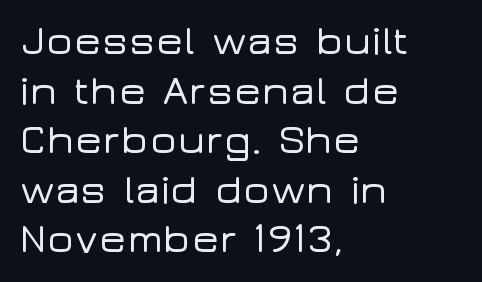
{"serif": "no", "italic": "no", "width": "wide", "stroke_contrast": "low", "x_height": "medium", "monospaced": "no", "underline": "no", "align": "left", "line_spacing_ratio": 1.21, "letter_spacing": "normal", "letter_spacing_em": 0.0, "glyph_px": 41}
